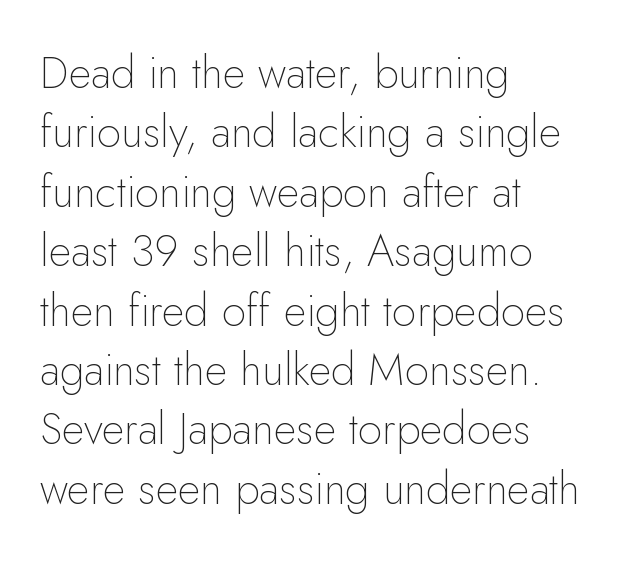
Q: Is the text bold? A: No.
Q: Is the text italic (slanted)? A: No, it is upright.
Q: Is the typeface a serif or a sans-serif typeface? A: Sans-serif.
Q: Is the text underlined? A: No.
Q: How is the paragraph aligned? A: Left-aligned.
Q: Is the spacing between letters normal or unusually wide? A: Normal.
Q: Is the spacing between lines tight, normal or loose? A: Normal.
Q: Width (condensed, normal, or wide)? A: Normal.
Q: Stroke contrast? A: Low.
Q: x-height? A: Small.
Q: Monospaced? A: No.
